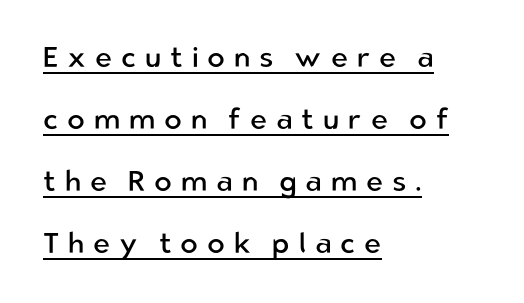
{"serif": "no", "italic": "no", "bold": "no", "weight": "regular", "width": "normal", "stroke_contrast": "low", "x_height": "medium", "monospaced": "no", "underline": "yes", "align": "left", "line_spacing": "loose", "line_spacing_ratio": 2.14, "letter_spacing": "wide", "letter_spacing_em": 0.3, "glyph_px": 29}
